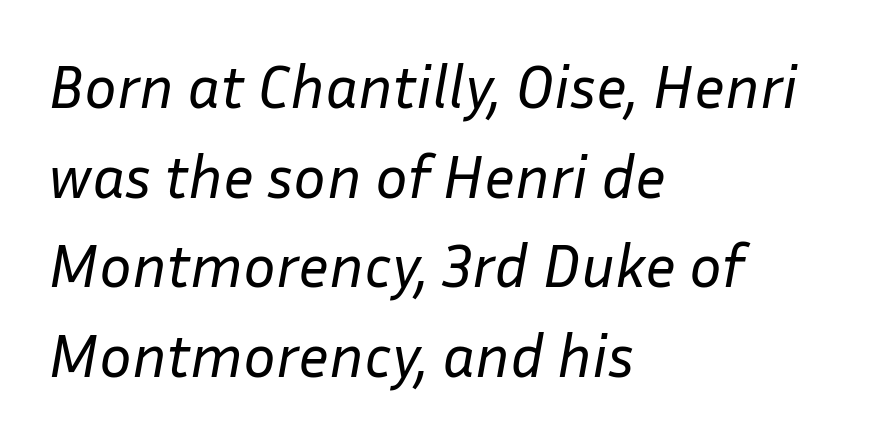
{"italic": "yes", "lean": "right", "slant_degrees": 10, "bold": "no", "weight": "regular", "width": "normal", "stroke_contrast": "low", "x_height": "medium", "monospaced": "no", "underline": "no", "align": "left", "line_spacing": "normal", "line_spacing_ratio": 1.47, "letter_spacing": "normal", "letter_spacing_em": 0.0, "glyph_px": 61}
